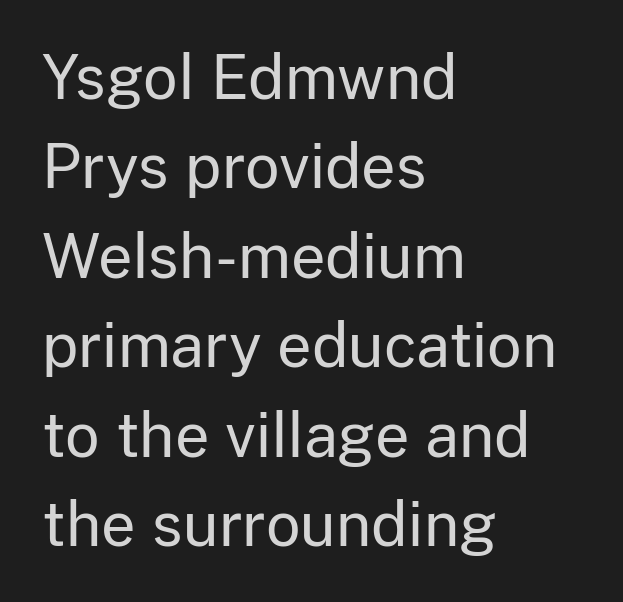
Each letter keeps its own natural width here, so spacing adapts to shape. Baseline-to-baseline distance is the conventional proportion of letter height. Words appear dense and cohesive because spacing is normal. Rule under the text: the space is simply empty. The lines are quadded left. The lettering stays uniformly vertical, giving the passage a roman look.
